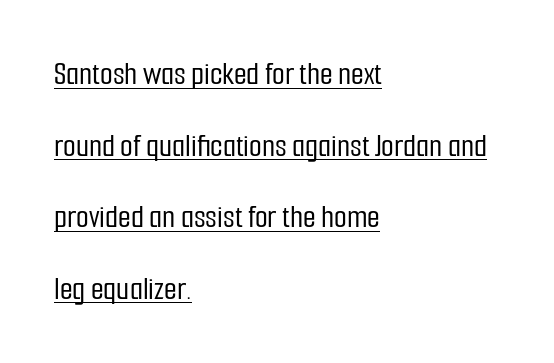
The image shows 33 px condensed sans-serif type, upright; set left-aligned, loose line spacing (2.17x), normal letter spacing, underlined; low stroke contrast and a medium x-height.
